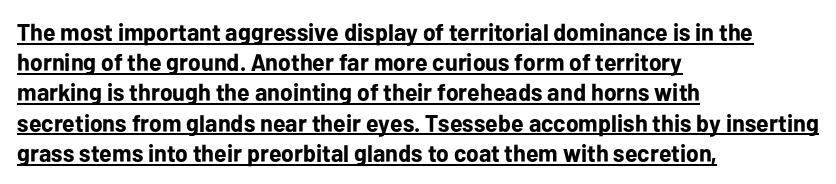
{"italic": "no", "bold": "yes", "underline": "yes", "align": "left", "line_spacing": "normal", "line_spacing_ratio": 1.26, "letter_spacing": "normal", "letter_spacing_em": 0.0, "glyph_px": 24}
